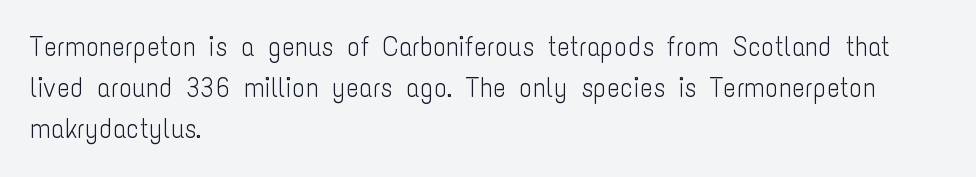
{"italic": "no", "bold": "no", "underline": "no", "align": "left", "line_spacing": "normal", "line_spacing_ratio": 1.52, "letter_spacing": "normal", "letter_spacing_em": 0.0, "glyph_px": 27}
